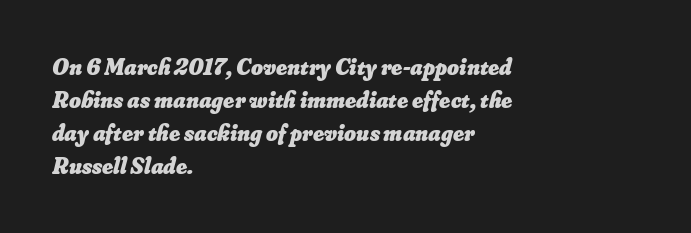
{"bold": "yes", "underline": "no", "align": "left", "line_spacing": "normal", "line_spacing_ratio": 1.44, "letter_spacing": "normal", "letter_spacing_em": 0.0, "glyph_px": 23}
